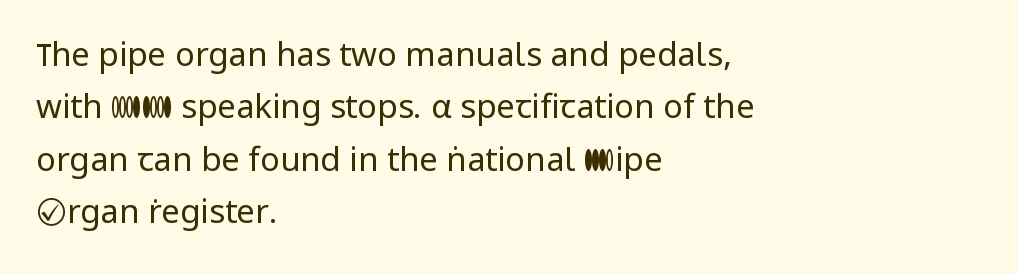
{"serif": "no", "italic": "no", "bold": "no", "weight": "regular", "width": "normal", "stroke_contrast": "low", "x_height": "medium", "monospaced": "no", "underline": "no", "align": "left", "line_spacing": "normal", "line_spacing_ratio": 1.59, "letter_spacing": "normal", "letter_spacing_em": 0.0, "glyph_px": 33}
